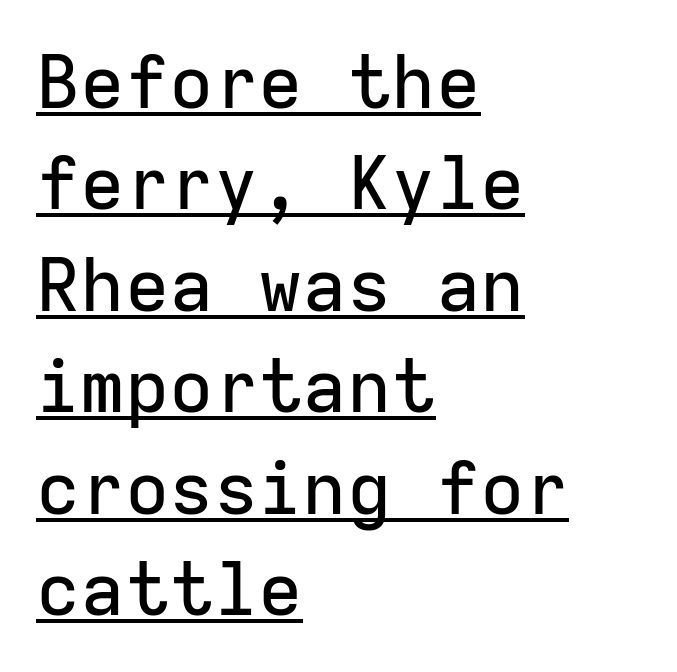
{"serif": "no", "italic": "no", "width": "normal", "stroke_contrast": "low", "x_height": "medium", "monospaced": "yes", "underline": "yes", "align": "left", "line_spacing": "normal", "line_spacing_ratio": 1.37, "letter_spacing": "normal", "letter_spacing_em": 0.0, "glyph_px": 74}
